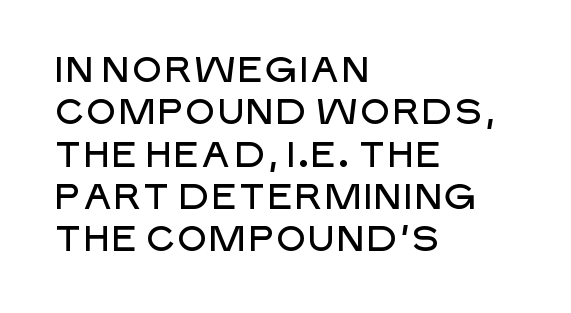
{"serif": "no", "italic": "no", "width": "normal", "stroke_contrast": "low", "x_height": "large", "monospaced": "no", "underline": "no", "align": "left", "line_spacing_ratio": 1.21, "letter_spacing": "normal", "letter_spacing_em": 0.0, "glyph_px": 35}
